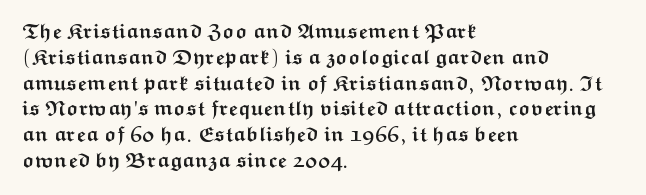
{"italic": "no", "bold": "yes", "underline": "no", "align": "left", "line_spacing_ratio": 1.23, "letter_spacing": "normal", "letter_spacing_em": 0.0, "glyph_px": 21}
